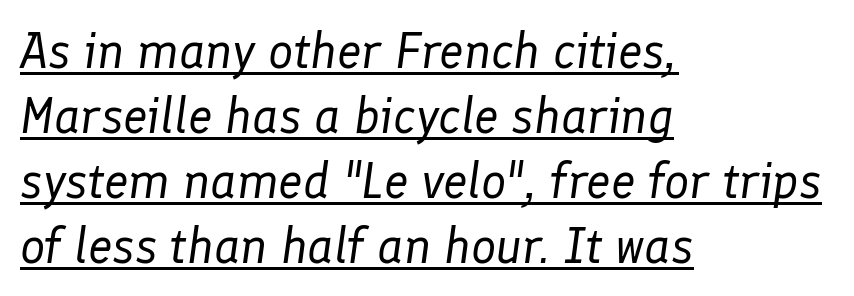
{"italic": "yes", "lean": "right", "slant_degrees": 8, "bold": "no", "weight": "regular", "width": "normal", "stroke_contrast": "low", "x_height": "medium", "monospaced": "no", "underline": "yes", "align": "left", "line_spacing": "normal", "line_spacing_ratio": 1.3, "letter_spacing": "normal", "letter_spacing_em": 0.0, "glyph_px": 50}
